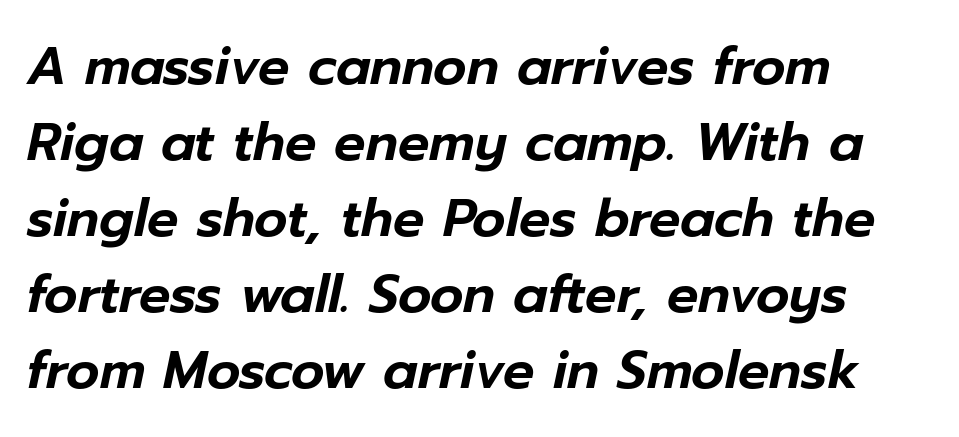
Rule under the text: the space is simply empty. A student would call this left alignment; a typographer would say flush left, rag right. There is no visible air inserted between adjacent glyphs. Baseline-to-baseline distance is the conventional proportion of letter height.
